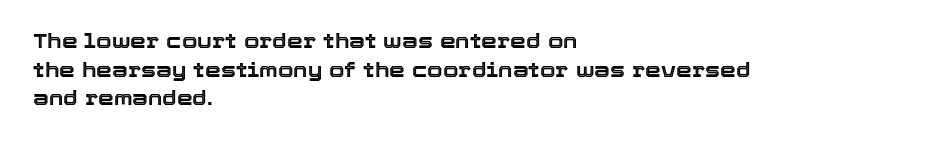
The image shows 20 px text type, upright; set left-aligned, normal line spacing (1.43x), normal letter spacing, not underlined.
